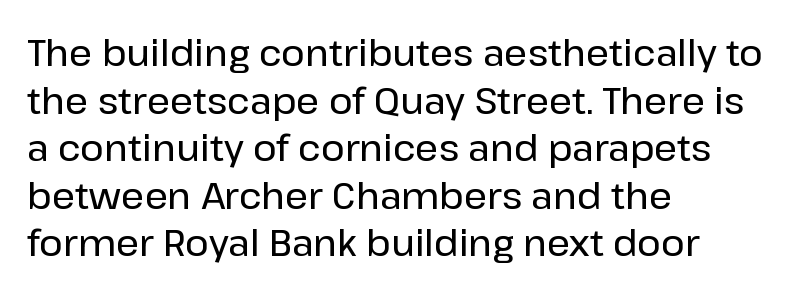
The image shows 36 px sans-serif type, upright; set left-aligned, normal line spacing (1.32x), normal letter spacing, not underlined; low stroke contrast and a medium x-height.
